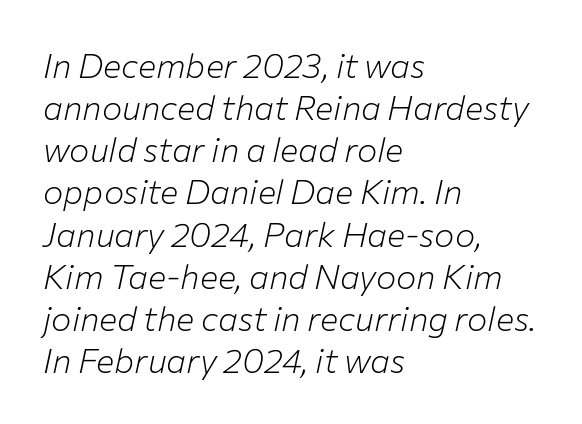
{"italic": "yes", "lean": "right", "slant_degrees": 12, "bold": "no", "weight": "light", "width": "normal", "stroke_contrast": "low", "x_height": "medium", "monospaced": "no", "underline": "no", "align": "left", "line_spacing_ratio": 1.24, "letter_spacing": "normal", "letter_spacing_em": 0.0, "glyph_px": 34}
